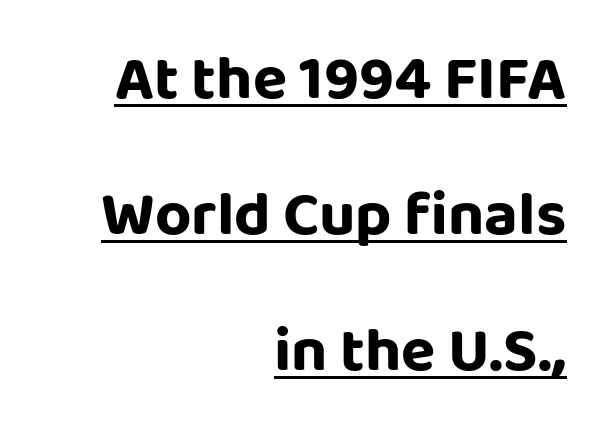
{"serif": "no", "italic": "no", "width": "normal", "stroke_contrast": "low", "x_height": "large", "monospaced": "no", "underline": "yes", "align": "right", "line_spacing": "loose", "line_spacing_ratio": 2.16, "letter_spacing": "normal", "letter_spacing_em": 0.0, "glyph_px": 63}
